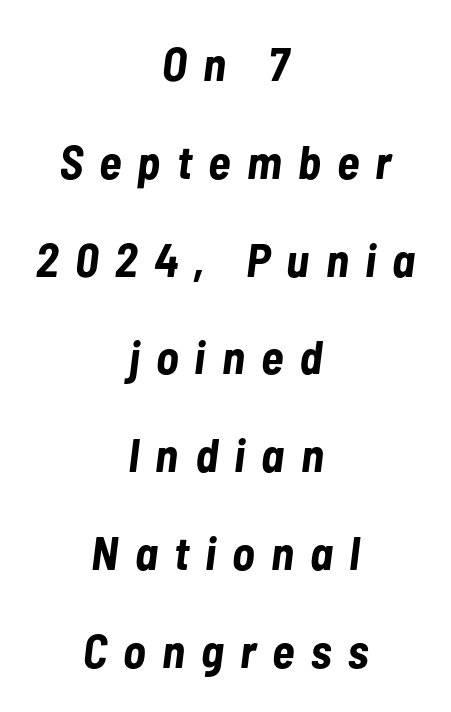
Q: Is the text bold? A: Yes.
Q: Is the text italic (slanted)? A: Yes, it leans right by about 7 degrees.
Q: Is the text underlined? A: No.
Q: How is the paragraph aligned? A: Centered.
Q: Is the spacing between letters normal or unusually wide? A: Unusually wide.
Q: Is the spacing between lines tight, normal or loose? A: Loose.
Q: Width (condensed, normal, or wide)? A: Condensed.
Q: Stroke contrast? A: Low.
Q: x-height? A: Medium.
Q: Monospaced? A: No.
